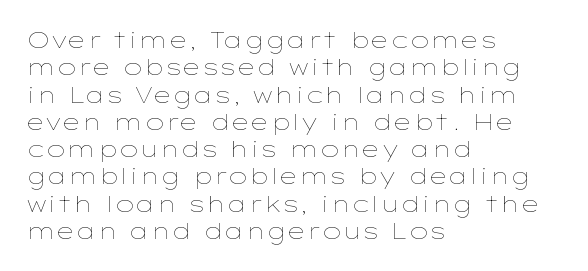
Rendered with straight, roman letterforms. Weight: not bold — regular or lighter. Words appear dense and cohesive because spacing is normal. Horizontal alignment here is leftward, the default for most running prose. A clean baseline with only descenders dipping below it.
